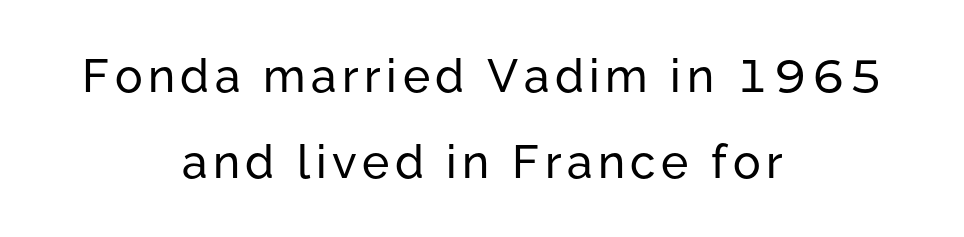
The image shows 46 px sans-serif type, upright; set centered, line spacing 1.86x, not underlined; low stroke contrast and a medium x-height.
